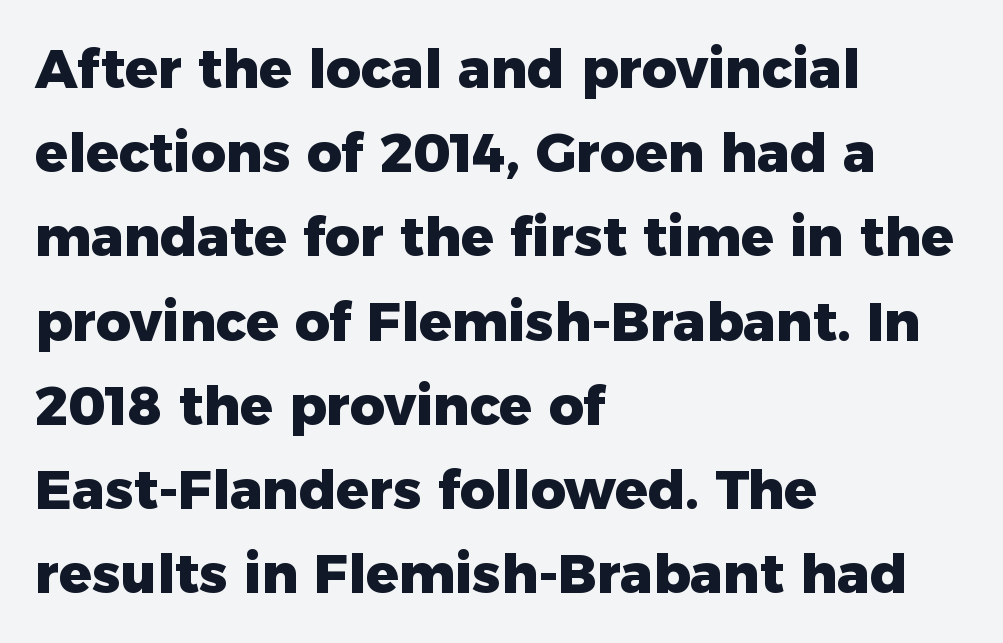
Q: Is the text bold? A: Yes.
Q: Is the text italic (slanted)? A: No, it is upright.
Q: Is the typeface a serif or a sans-serif typeface? A: Sans-serif.
Q: Is the text underlined? A: No.
Q: How is the paragraph aligned? A: Left-aligned.
Q: Is the spacing between letters normal or unusually wide? A: Normal.
Q: Is the spacing between lines tight, normal or loose? A: Normal.
Q: Width (condensed, normal, or wide)? A: Normal.
Q: Stroke contrast? A: Low.
Q: x-height? A: Medium.
Q: Monospaced? A: No.
